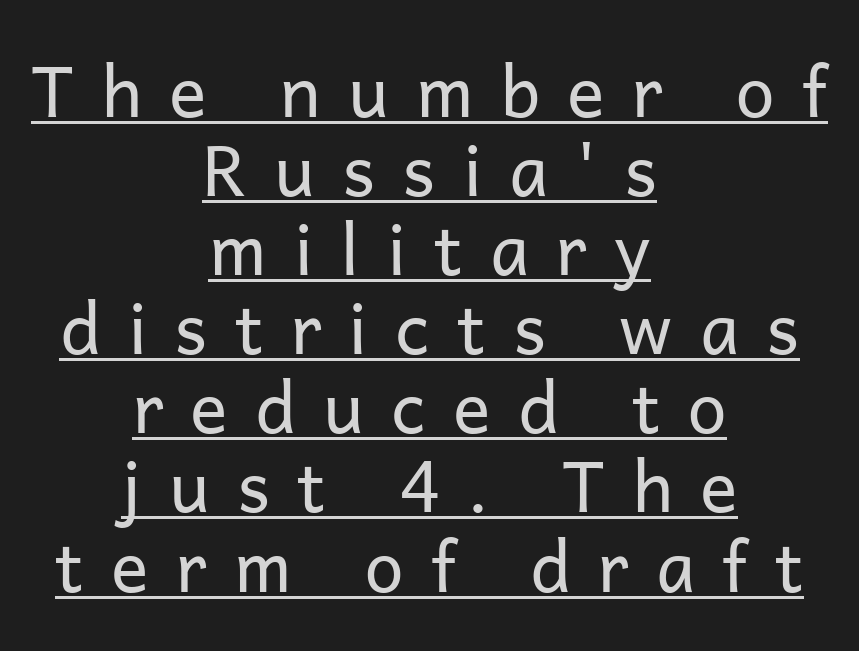
Q: Is the text bold? A: No.
Q: Is the text italic (slanted)? A: No, it is upright.
Q: Is the typeface a serif or a sans-serif typeface? A: Sans-serif.
Q: Is the text underlined? A: Yes.
Q: How is the paragraph aligned? A: Centered.
Q: Is the spacing between letters normal or unusually wide? A: Unusually wide.
Q: Is the spacing between lines tight, normal or loose? A: Tight.
Q: Width (condensed, normal, or wide)? A: Normal.
Q: Stroke contrast? A: Low.
Q: x-height? A: Medium.
Q: Monospaced? A: No.
